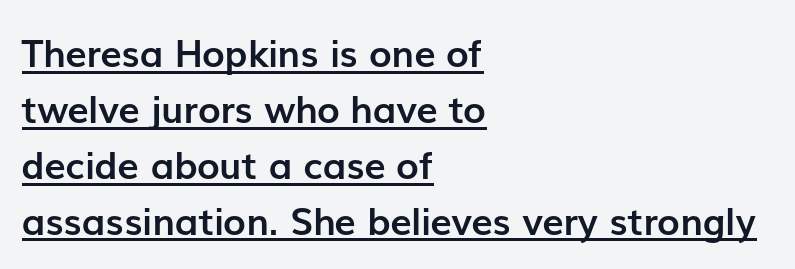
Q: Is the text bold? A: Yes.
Q: Is the text italic (slanted)? A: No, it is upright.
Q: Is the typeface a serif or a sans-serif typeface? A: Sans-serif.
Q: Is the text underlined? A: Yes.
Q: How is the paragraph aligned? A: Left-aligned.
Q: Is the spacing between letters normal or unusually wide? A: Normal.
Q: Is the spacing between lines tight, normal or loose? A: Normal.
Q: Width (condensed, normal, or wide)? A: Normal.
Q: Stroke contrast? A: Low.
Q: x-height? A: Medium.
Q: Monospaced? A: No.
